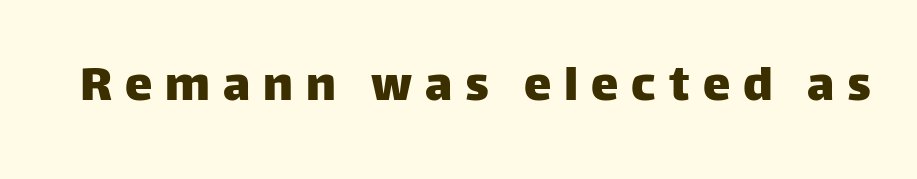
{"serif": "no", "italic": "no", "width": "normal", "stroke_contrast": "low", "x_height": "large", "monospaced": "no", "underline": "no", "letter_spacing": "wide", "letter_spacing_em": 0.24, "glyph_px": 55}
